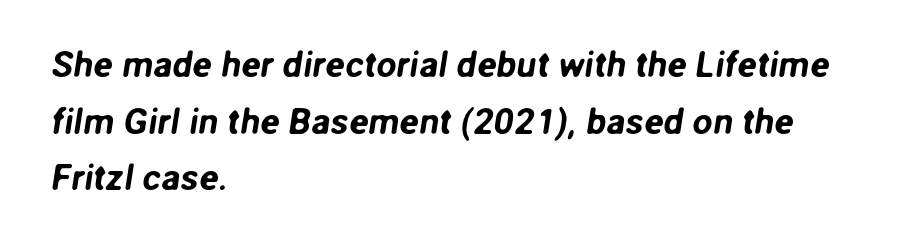
{"serif": "no", "width": "normal", "stroke_contrast": "low", "x_height": "medium", "monospaced": "no", "underline": "no", "align": "left", "line_spacing": "normal", "line_spacing_ratio": 1.57, "letter_spacing": "normal", "letter_spacing_em": 0.0, "glyph_px": 36}
